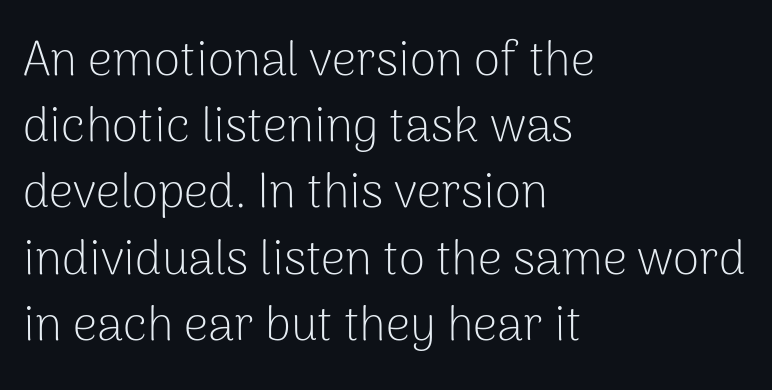
Q: Is the text bold? A: No.
Q: Is the text italic (slanted)? A: No, it is upright.
Q: Is the typeface a serif or a sans-serif typeface? A: Sans-serif.
Q: Is the text underlined? A: No.
Q: How is the paragraph aligned? A: Left-aligned.
Q: Is the spacing between letters normal or unusually wide? A: Normal.
Q: Is the spacing between lines tight, normal or loose? A: Normal.
Q: Width (condensed, normal, or wide)? A: Normal.
Q: Stroke contrast? A: Low.
Q: x-height? A: Medium.
Q: Monospaced? A: No.
